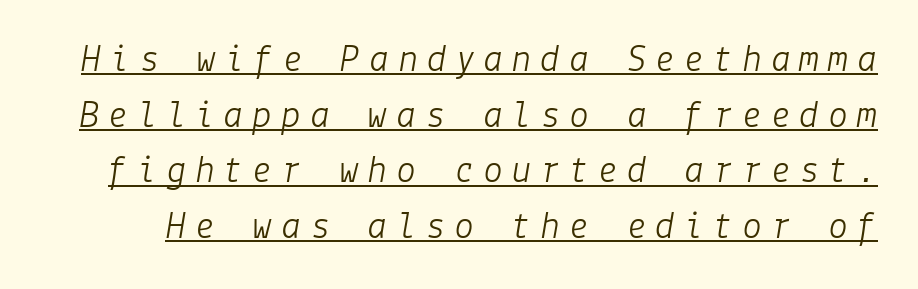
The image shows 40 px light type, italic (leaning right); set normal line spacing (1.39x), unusually wide letter spacing (+0.22 em), underlined; low stroke contrast and a medium x-height.
